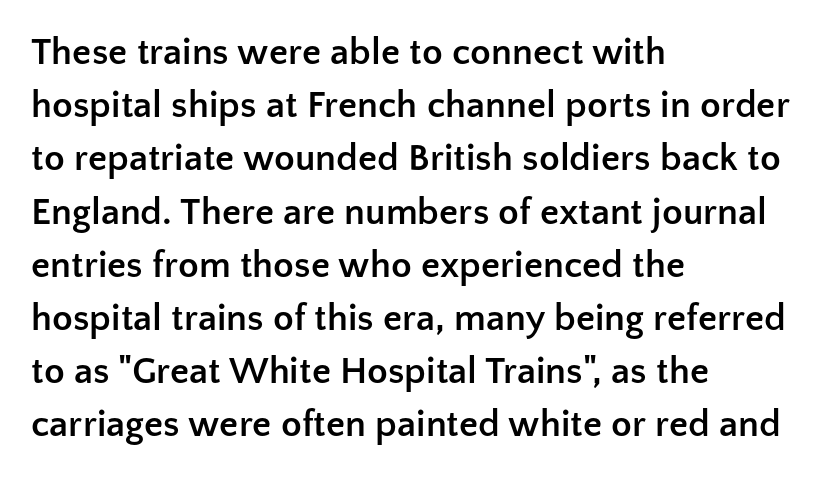
Set as a true bold cut, around the 700 mark. This sample uses plain, unmodified letter spacing. The area under the type is left untouched. Interline gaps are of average width in this sample.
